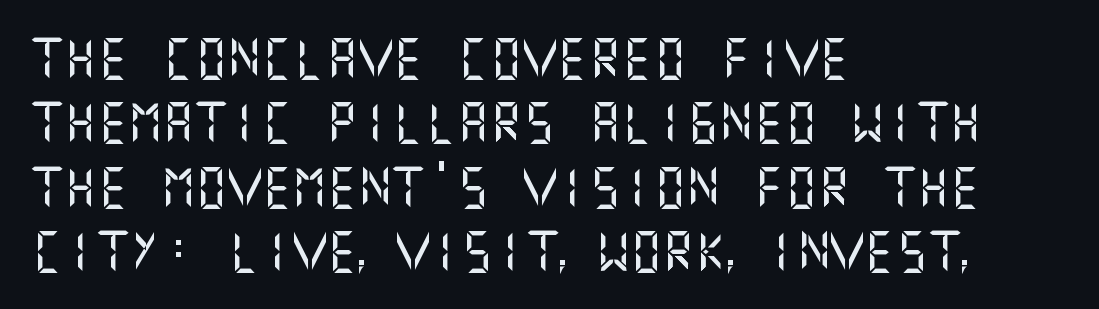
Q: Is the text italic (slanted)? A: No, it is upright.
Q: Is the typeface a serif or a sans-serif typeface? A: Sans-serif.
Q: Is the text underlined? A: No.
Q: How is the paragraph aligned? A: Left-aligned.
Q: Is the spacing between letters normal or unusually wide? A: Normal.
Q: Is the spacing between lines tight, normal or loose? A: Normal.
Q: Width (condensed, normal, or wide)? A: Normal.
Q: Stroke contrast? A: Medium.
Q: x-height? A: Large.
